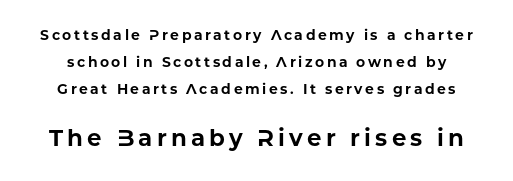
{"italic": "no", "bold": "yes", "underline": "no", "line_spacing": "loose", "line_spacing_ratio": 1.92, "larger_block": "second", "size_ratio": 1.64, "glyph_px": 23}
